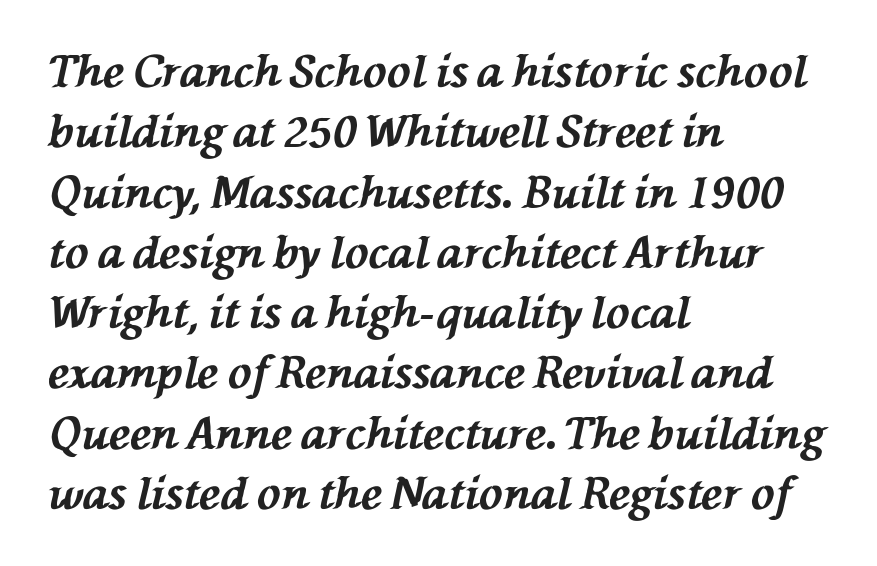
Slant detected: the letters are inclined. Caption: standard tracking, unaltered. One-word summary of the alignment: left. The vertical gap from one line to the next is medium.
